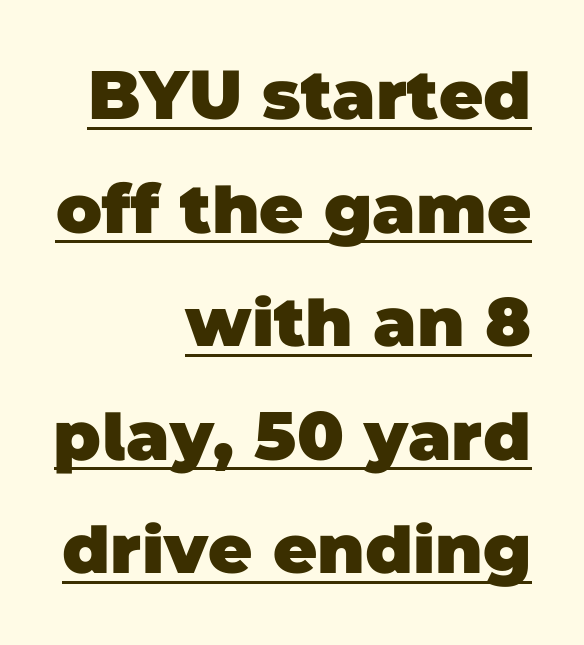
The image shows 68 px heavy sans-serif type; set right-aligned, normal line spacing (1.67x), normal letter spacing, underlined; low stroke contrast and a large x-height.
